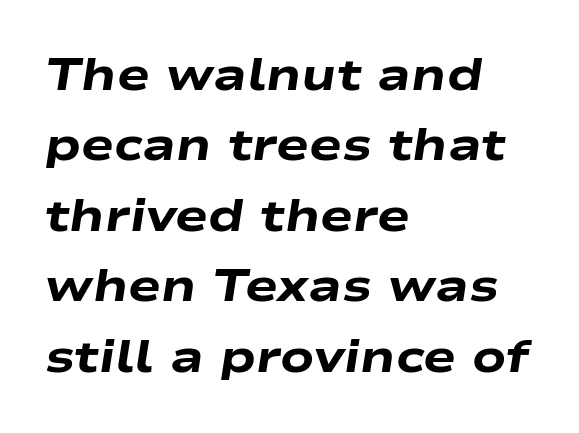
A classic flush-left, rag-right setting is used for this passage. Check the space under the baseline: it is left empty. Regular leading. Looking at the ascenders, they clearly lean.
